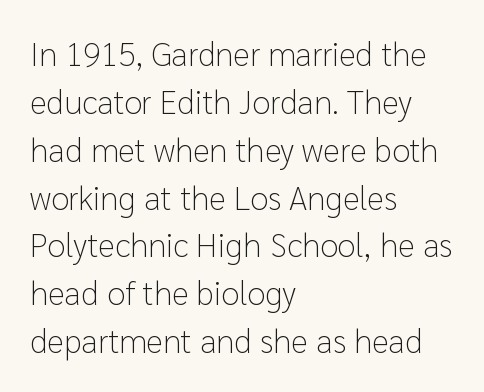
You can tell it's not italic because the verticals are truly vertical. Weight class: somewhere from thin through regular. The paragraph shown leans on its left margin. Font category for this specimen: sans-serif. A normal amount of white space separates one row of letters from the next.
